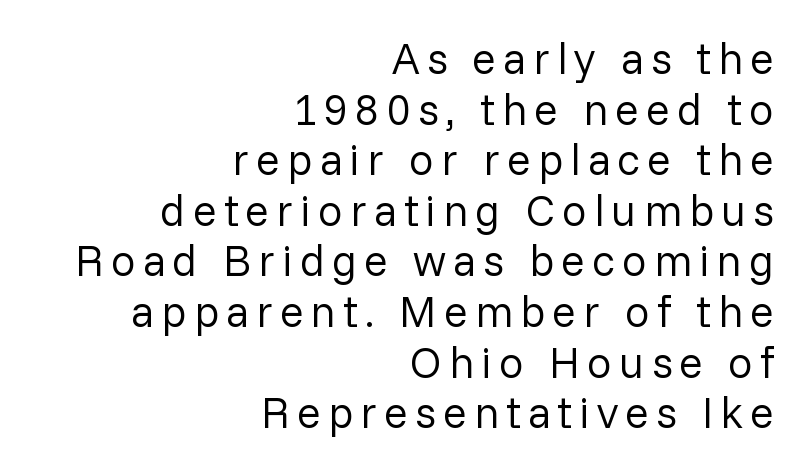
The image shows 44 px regular-weight sans-serif type, upright; set right-aligned, tight line spacing (1.15x), not underlined; low stroke contrast and a medium x-height.
